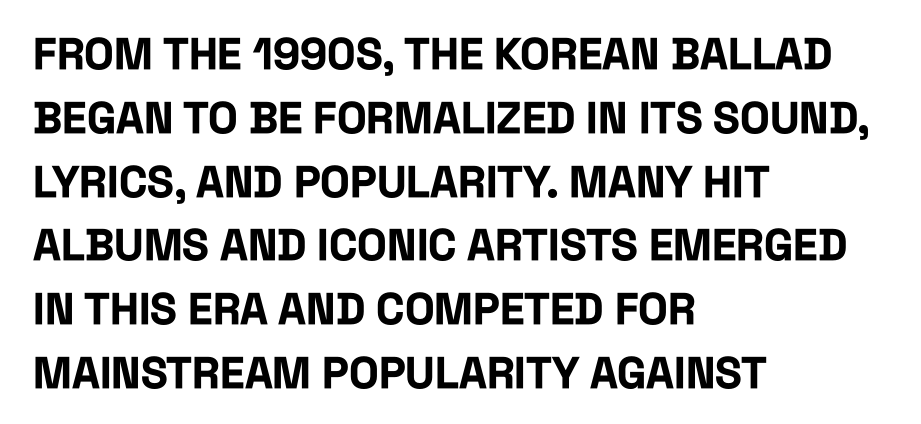
Q: Is the text bold? A: Yes.
Q: Is the text italic (slanted)? A: No, it is upright.
Q: Is the typeface a serif or a sans-serif typeface? A: Sans-serif.
Q: Is the text underlined? A: No.
Q: How is the paragraph aligned? A: Left-aligned.
Q: Is the spacing between letters normal or unusually wide? A: Normal.
Q: Is the spacing between lines tight, normal or loose? A: Normal.
Q: Width (condensed, normal, or wide)? A: Condensed.
Q: Stroke contrast? A: Low.
Q: x-height? A: Large.
Q: Monospaced? A: No.
